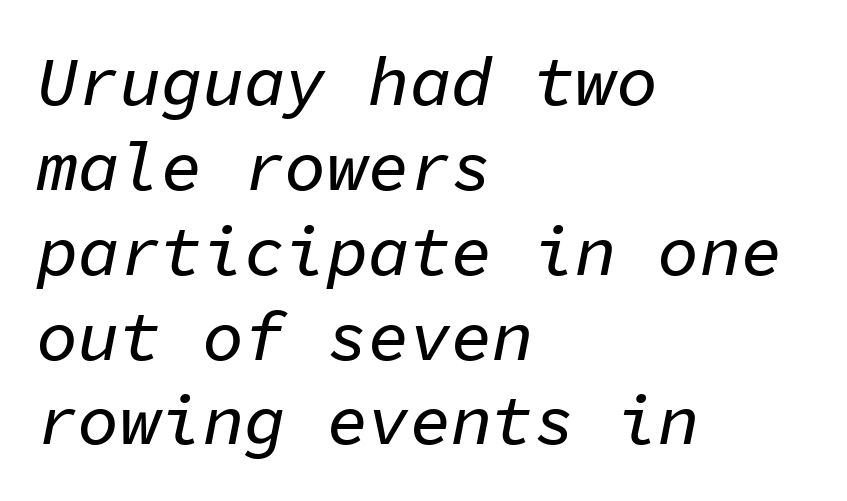
The image shows 69 px text type, italic (leaning right), monospaced; set left-aligned, line spacing 1.23x, normal letter spacing, not underlined; low stroke contrast and a medium x-height.
